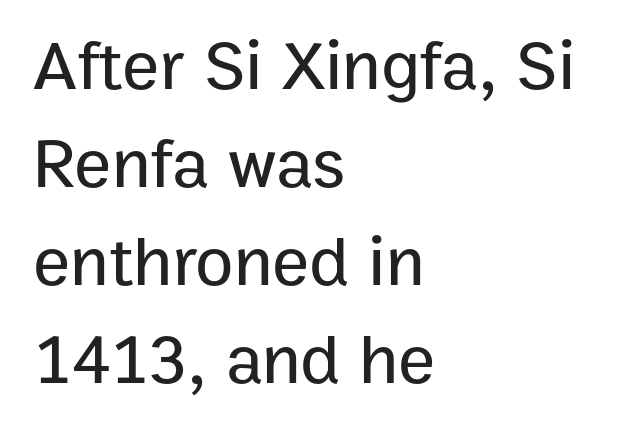
Type style note: lacks serifs. Every character sits straight up, as roman type does. The passage shown has conventional tracking throughout. A clean baseline with only descenders dipping below it. The vertical gap from one line to the next is medium.
